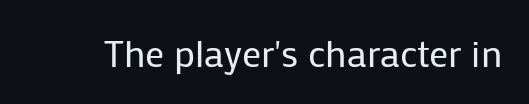
Font category for this specimen: sans-serif. On a weight scale, this lands at 450 or below. The line texture is even and compact thanks to regular tracking. Characters remain perfectly vertical along every line. Unmarked baselines from the first word to the last.
